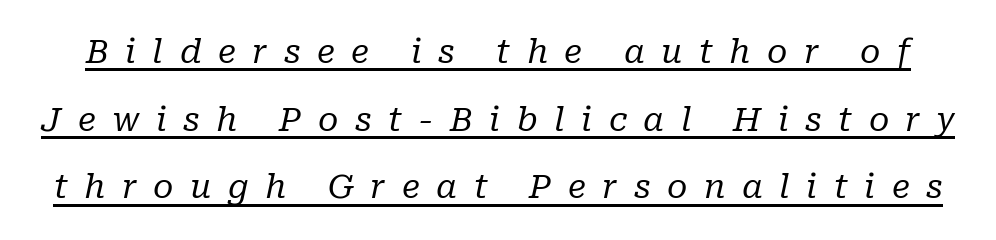
{"serif": "yes", "italic": "yes", "lean": "right", "slant_degrees": 10, "bold": "no", "weight": "regular", "width": "normal", "stroke_contrast": "low", "x_height": "medium", "monospaced": "no", "underline": "yes", "line_spacing": "loose", "line_spacing_ratio": 2.05, "letter_spacing": "wide", "letter_spacing_em": 0.5, "glyph_px": 33}
